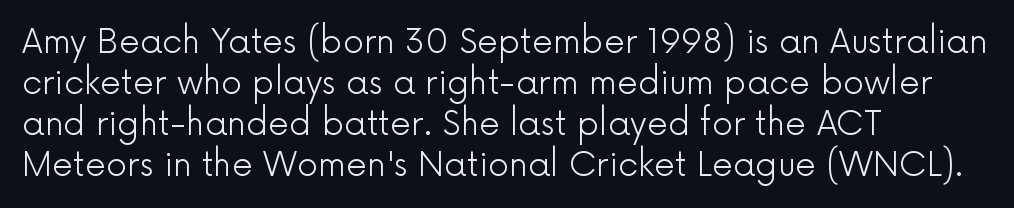
Q: Is the text bold? A: No.
Q: Is the text italic (slanted)? A: No, it is upright.
Q: Is the typeface a serif or a sans-serif typeface? A: Sans-serif.
Q: Is the text underlined? A: No.
Q: How is the paragraph aligned? A: Left-aligned.
Q: Is the spacing between letters normal or unusually wide? A: Normal.
Q: Width (condensed, normal, or wide)? A: Normal.
Q: x-height? A: Medium.
Q: Monospaced? A: No.
